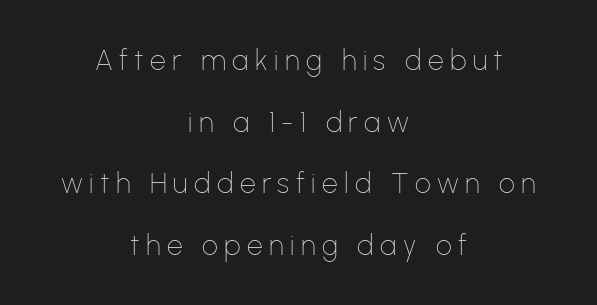
Q: Is the text bold? A: No.
Q: Is the text italic (slanted)? A: No, it is upright.
Q: Is the typeface a serif or a sans-serif typeface? A: Sans-serif.
Q: Is the text underlined? A: No.
Q: How is the paragraph aligned? A: Centered.
Q: Is the spacing between letters normal or unusually wide? A: Unusually wide.
Q: Is the spacing between lines tight, normal or loose? A: Loose.
Q: Width (condensed, normal, or wide)? A: Normal.
Q: Stroke contrast? A: Low.
Q: x-height? A: Medium.
Q: Monospaced? A: No.
